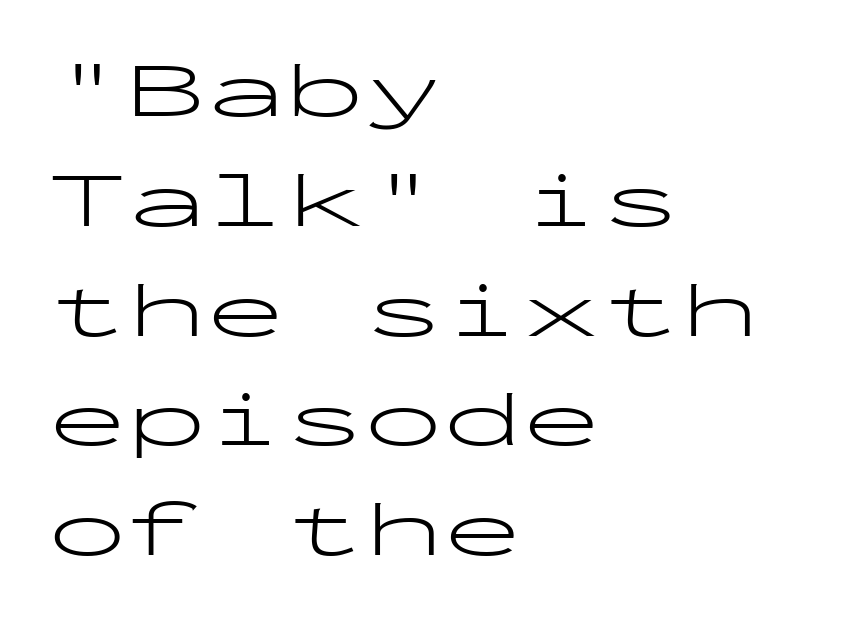
The type is set solid horizontally, with unmodified tracking. Descenders are the only things crossing below the line. This sample uses a sans-serif face. If you drew a line through each stem, it would be perfectly vertical. Is there much room between lines? A standard amount, neither cramped nor airy.
